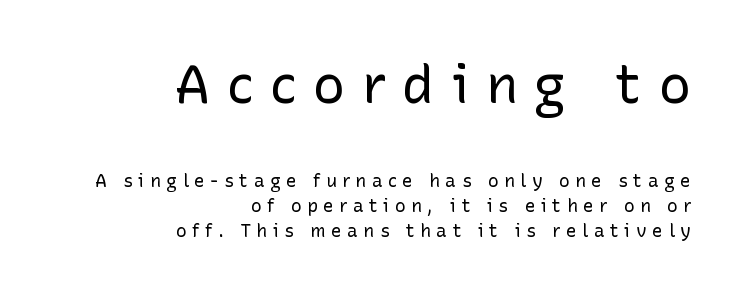
The image shows 54 px regular-weight sans-serif type, upright; set right-aligned, normal line spacing (1.39x), unusually wide letter spacing (+0.3 em), not underlined; the first (top) block is 3.0x larger; low stroke contrast and a medium x-height.
